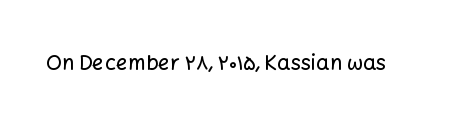
Every character sits straight up, as roman type does. The string is rendered with underlining switched off. Students, note that the glyphs here touch the page at normal intervals.
